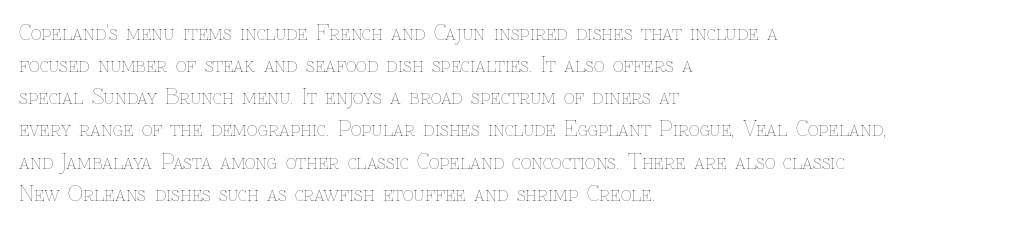
The image shows 21 px text type, upright; set left-aligned, normal line spacing (1.53x), normal letter spacing, not underlined.
